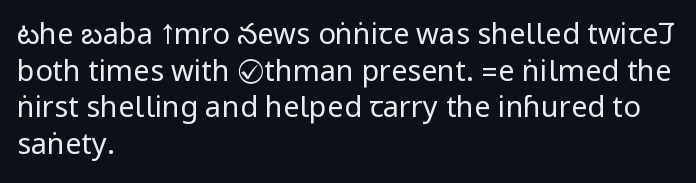
{"serif": "no", "italic": "no", "bold": "no", "weight": "regular", "width": "condensed", "stroke_contrast": "low", "underline": "no", "align": "left", "line_spacing": "normal", "line_spacing_ratio": 1.26, "letter_spacing": "normal", "letter_spacing_em": 0.0, "glyph_px": 29}
